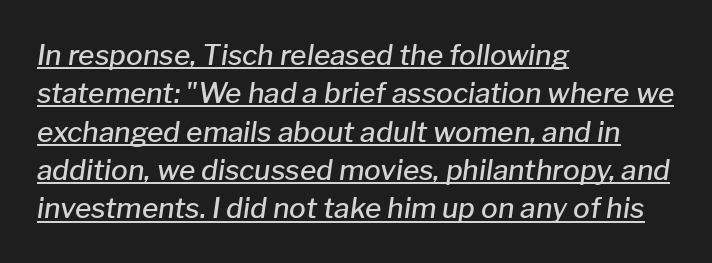
Leading: standard. Proportional: the letters do not fall into vertical columns. On the weight axis this lands at semibold, roughly 600. Glyph-to-glyph distance matches everyday printed text.
